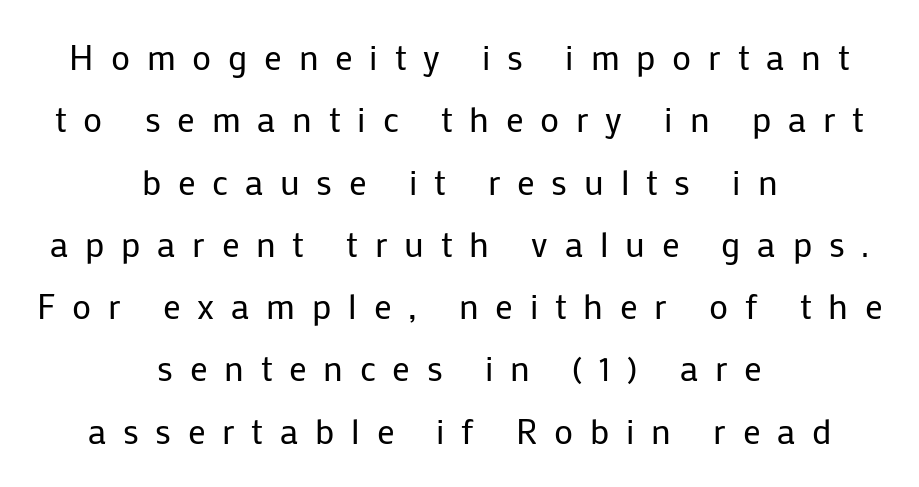
The image shows 35 px regular-weight sans-serif type, upright; set centered, line spacing 1.78x, unusually wide letter spacing (+0.48 em), not underlined; low stroke contrast and a medium x-height.
